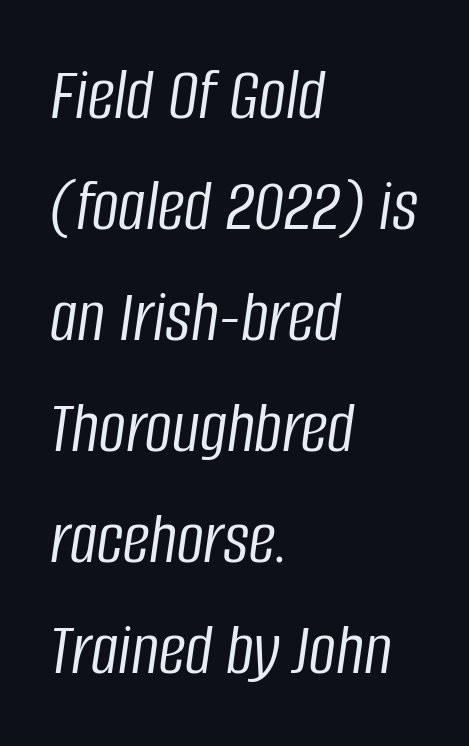
A bare baseline throughout the passage. A normal amount of white space separates one row of letters from the next. This sample uses plain, unmodified letter spacing. Stroke mass is kept to a normal reading level or below. Which margin do the lines hug? The left one — the right edge is uneven.
